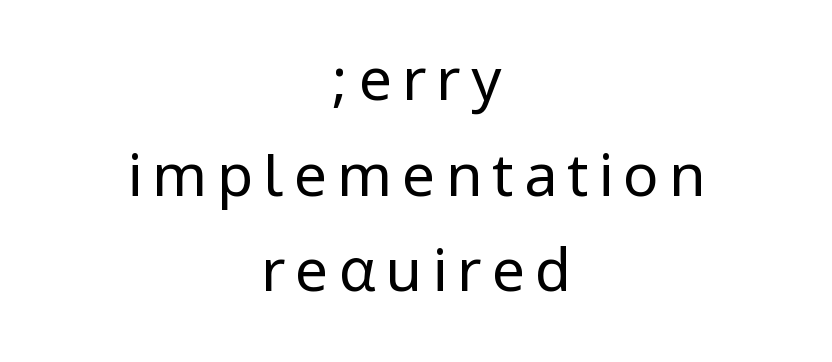
Is the stroke heavy? The answer is a plain regular-or-lighter. Italic? Not at all — the glyphs are vertical. The lines sit at an ordinary, default distance from one another. These lines stack symmetrically, like a column narrowing and widening about its center. Check under the words: just untouched page. The text was rendered using a sans face with plain stroke endings.
